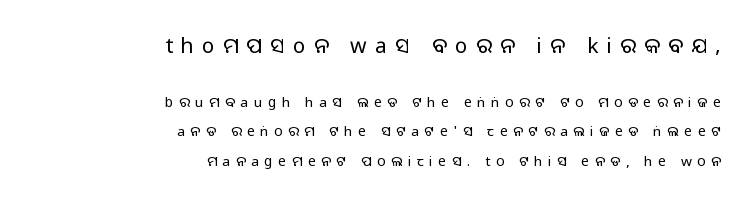
Compared with typical paragraphs, the rows here are farther apart. Words appear elongated and porous because spacing is wide. The letters stand upright; this is a roman face. Character size in the leading block exceeds that of the trailing block. One-word summary of the alignment: right. Glance below the letters and you will spot only blank space.
